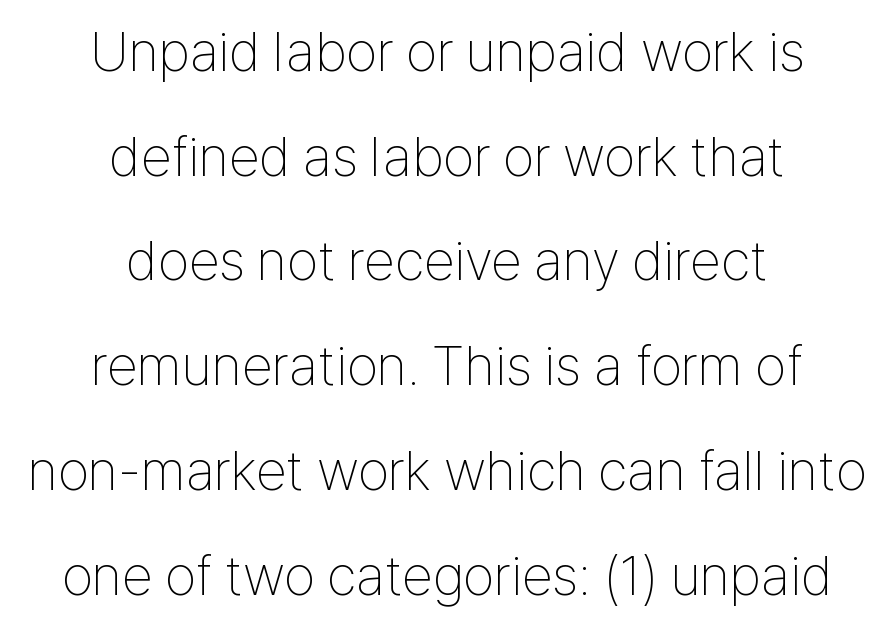
Tall strokes in this sample are plumb rather than angled. Visually the block forms a symmetrical silhouette, jagged on both flanks. Words appear dense and cohesive because spacing is normal. A typesetter would call this proportional, since set widths differ per character. A typesetter would label this face a sans.
